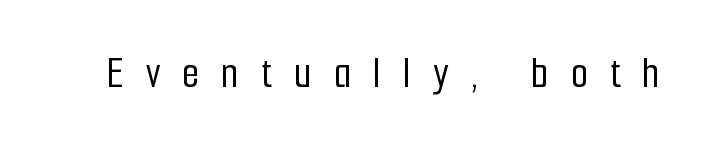
{"serif": "no", "italic": "no", "width": "condensed", "stroke_contrast": "low", "x_height": "medium", "monospaced": "no", "underline": "no", "letter_spacing": "wide", "letter_spacing_em": 0.49, "glyph_px": 45}
